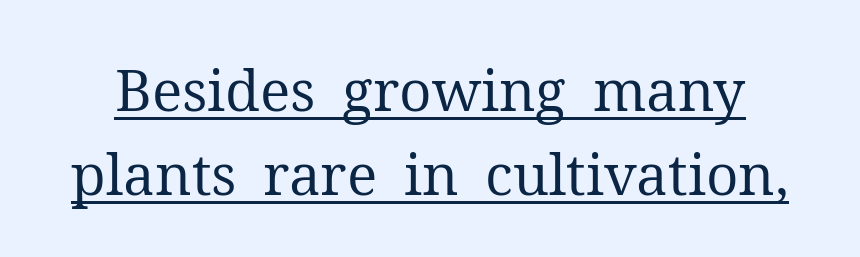
Q: Is the text bold? A: No.
Q: Is the text italic (slanted)? A: No, it is upright.
Q: Is the typeface a serif or a sans-serif typeface? A: Serif.
Q: Is the text underlined? A: Yes.
Q: Is the spacing between letters normal or unusually wide? A: Normal.
Q: Is the spacing between lines tight, normal or loose? A: Normal.
Q: Width (condensed, normal, or wide)? A: Normal.
Q: Stroke contrast? A: Medium.
Q: x-height? A: Medium.
Q: Monospaced? A: No.
